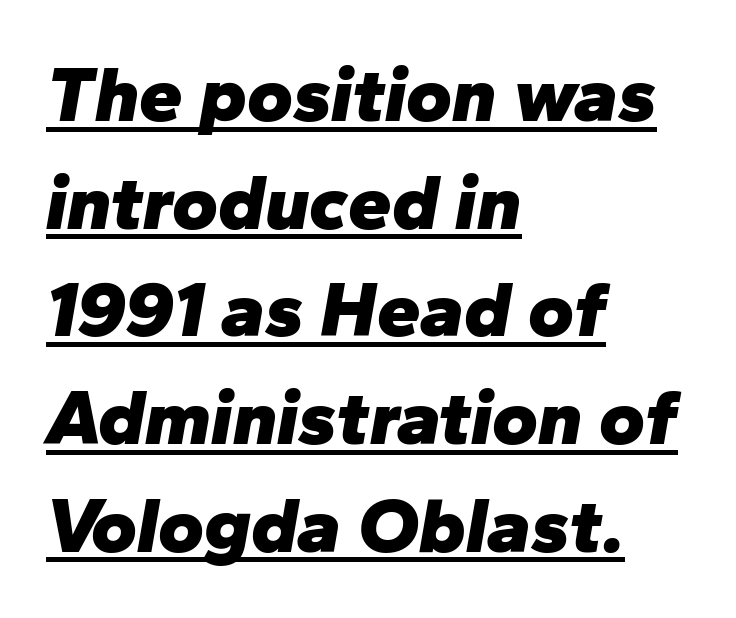
{"italic": "yes", "lean": "right", "slant_degrees": 10, "bold": "yes", "weight": "heavy", "width": "normal", "stroke_contrast": "low", "x_height": "medium", "monospaced": "no", "underline": "yes", "align": "left", "line_spacing": "normal", "line_spacing_ratio": 1.38, "letter_spacing": "normal", "letter_spacing_em": 0.0, "glyph_px": 78}
